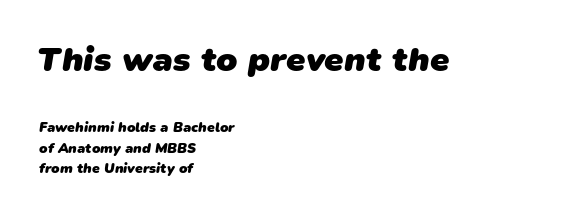
The image shows 35 px heavy sans-serif type; set left-aligned, normal line spacing (1.48x), normal letter spacing, not underlined; the first (top) block is 2.5x larger; low stroke contrast and a medium x-height.
